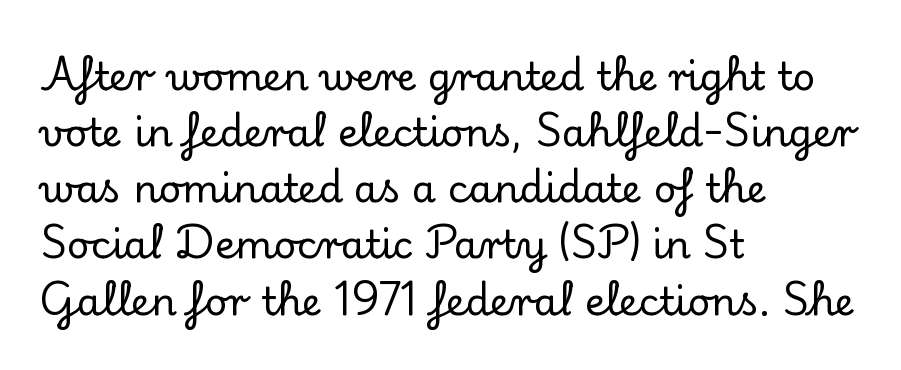
{"serif": "yes", "italic": "no", "width": "normal", "stroke_contrast": "low", "x_height": "small", "monospaced": "no", "underline": "no", "align": "left", "line_spacing": "normal", "line_spacing_ratio": 1.44, "letter_spacing": "normal", "letter_spacing_em": 0.0, "glyph_px": 39}
